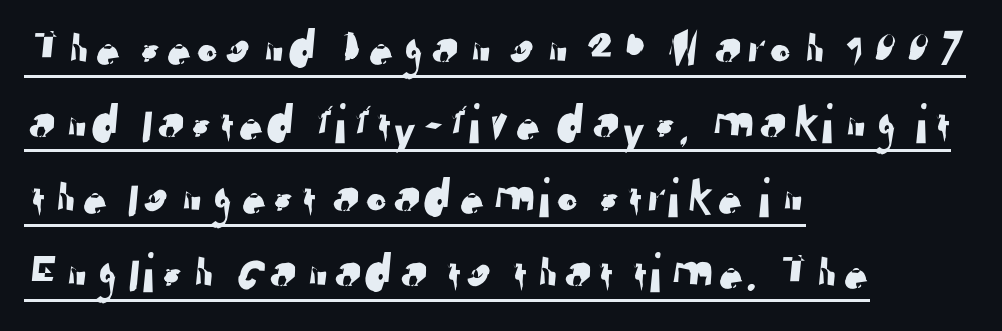
{"serif": "no", "width": "normal", "stroke_contrast": "low", "x_height": "medium", "monospaced": "no", "underline": "yes", "align": "left", "line_spacing": "normal", "line_spacing_ratio": 1.31, "letter_spacing": "normal", "letter_spacing_em": 0.0, "glyph_px": 57}
